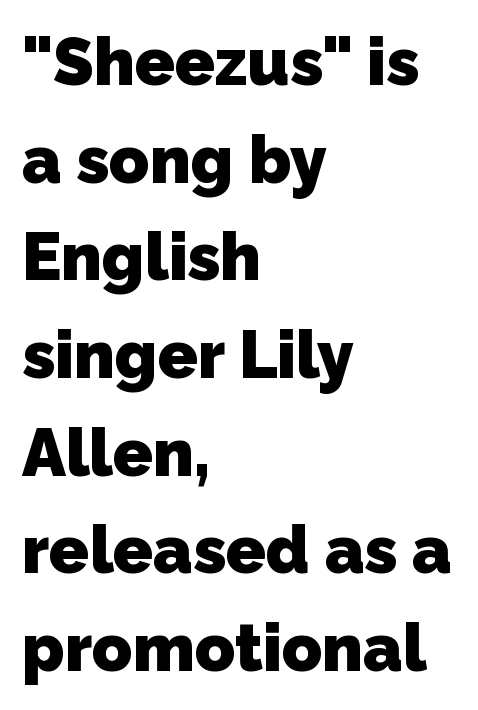
Clear beneath every line of the passage. Strong, thick strokes mark this as bold type. If you drew a ruler down the left edge, every line would touch it. A typesetter would label this face a sans. A typesetter would call this zero additional tracking. Looks like regular typesetting: each glyph gets only the width it needs.
